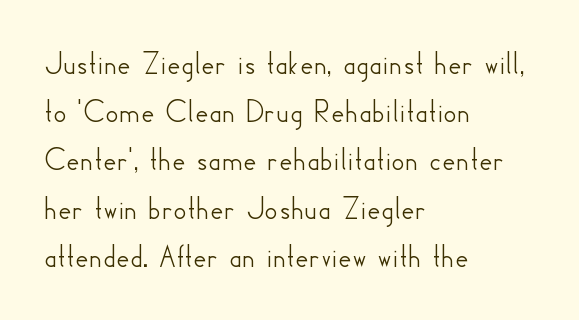
{"serif": "no", "italic": "no", "width": "normal", "stroke_contrast": "low", "x_height": "small", "monospaced": "no", "underline": "no", "align": "left", "line_spacing": "normal", "line_spacing_ratio": 1.46, "letter_spacing": "normal", "letter_spacing_em": 0.0, "glyph_px": 33}
